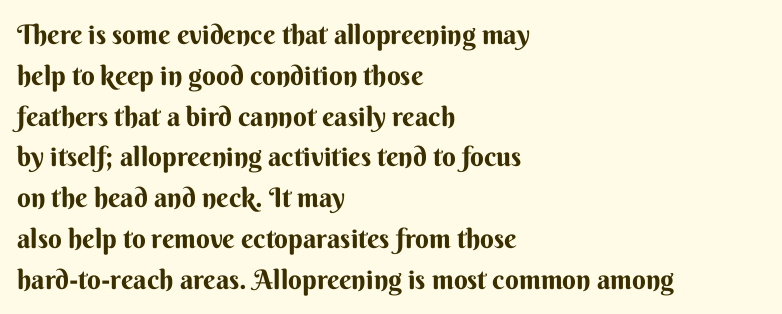
Q: Is the text bold? A: Yes.
Q: Is the text italic (slanted)? A: No, it is upright.
Q: Is the text underlined? A: No.
Q: How is the paragraph aligned? A: Left-aligned.
Q: Is the spacing between letters normal or unusually wide? A: Normal.
Q: Is the spacing between lines tight, normal or loose? A: Normal.
